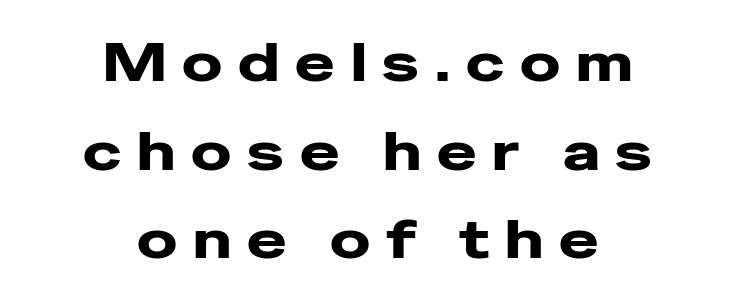
Q: Is the text bold? A: Yes.
Q: Is the text italic (slanted)? A: No, it is upright.
Q: Is the typeface a serif or a sans-serif typeface? A: Sans-serif.
Q: Is the text underlined? A: No.
Q: How is the paragraph aligned? A: Centered.
Q: Is the spacing between letters normal or unusually wide? A: Unusually wide.
Q: Is the spacing between lines tight, normal or loose? A: Normal.
Q: Width (condensed, normal, or wide)? A: Wide.
Q: Stroke contrast? A: Low.
Q: x-height? A: Medium.
Q: Monospaced? A: No.
